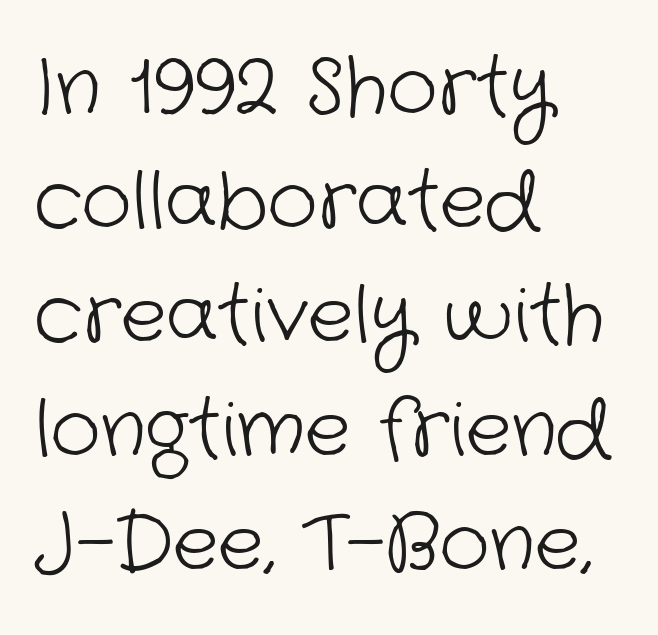
Q: Is the text bold? A: No.
Q: Is the typeface a serif or a sans-serif typeface? A: Sans-serif.
Q: Is the text underlined? A: No.
Q: How is the paragraph aligned? A: Left-aligned.
Q: Is the spacing between letters normal or unusually wide? A: Normal.
Q: Is the spacing between lines tight, normal or loose? A: Normal.
Q: Width (condensed, normal, or wide)? A: Normal.
Q: Stroke contrast? A: Low.
Q: x-height? A: Medium.
Q: Monospaced? A: No.
